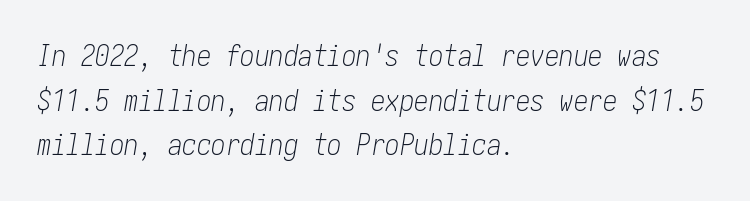
{"italic": "yes", "lean": "right", "slant_degrees": 10, "bold": "no", "weight": "light", "width": "condensed", "stroke_contrast": "low", "x_height": "medium", "underline": "no", "align": "left", "line_spacing": "normal", "line_spacing_ratio": 1.54, "letter_spacing": "normal", "letter_spacing_em": 0.0, "glyph_px": 29}
